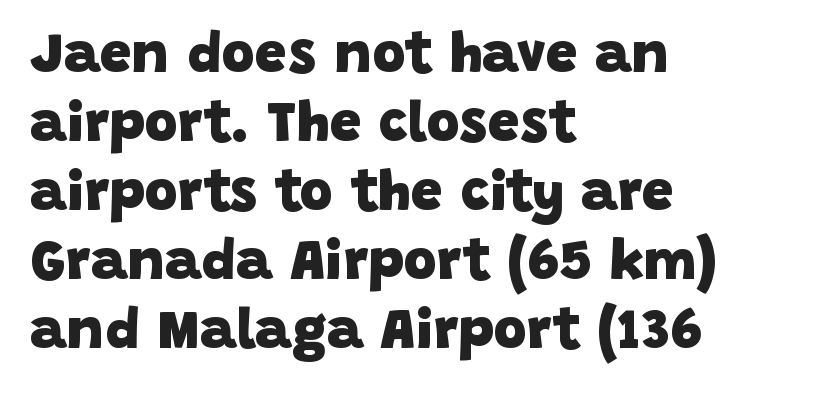
The image shows 57 px heavy sans-serif type; set left-aligned, line spacing 1.21x, normal letter spacing, not underlined; low stroke contrast and a large x-height.
